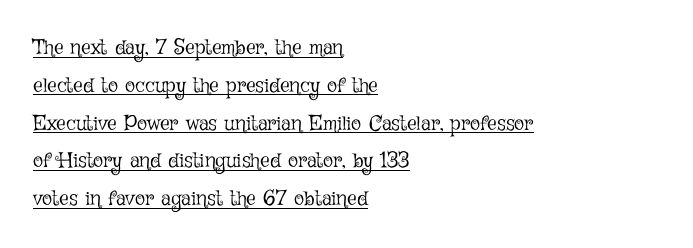
Is the letter spacing exaggerated? No — it looks like the ordinary default. The letters look calm and open, with moderate or lighter stems. In terms of posture, this sample is upright. Is the block centered? No — it sits flush against the left margin.
